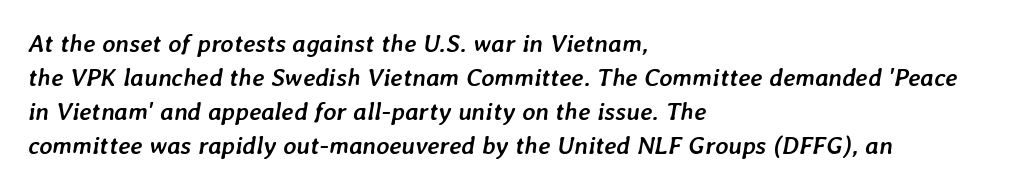
How are the letters spaced? Ordinarily, with no added tracking. Check the space under the baseline: it is left empty. The space between consecutive lines is moderate. The characters look thick and weighty, a clear bold.
